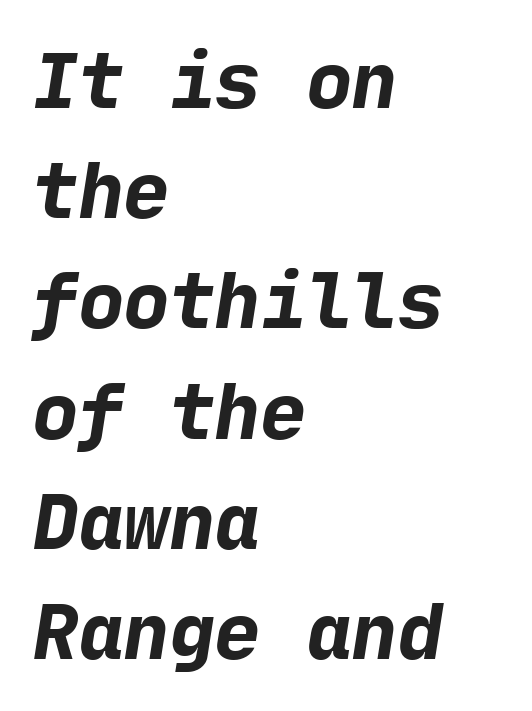
Q: Is the text bold? A: Yes.
Q: Is the typeface a serif or a sans-serif typeface? A: Sans-serif.
Q: Is the text underlined? A: No.
Q: How is the paragraph aligned? A: Left-aligned.
Q: Is the spacing between letters normal or unusually wide? A: Normal.
Q: Is the spacing between lines tight, normal or loose? A: Normal.
Q: Width (condensed, normal, or wide)? A: Normal.
Q: Stroke contrast? A: Low.
Q: x-height? A: Medium.
